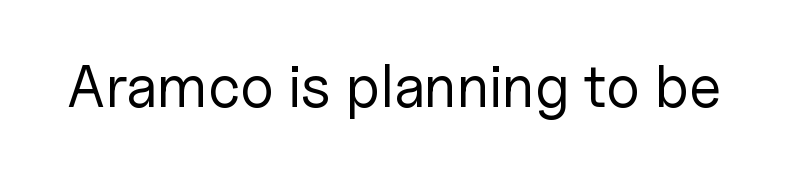
These lines are composed in type without serifs. The zone under the glyphs is completely vacant. Glyph-to-glyph distance matches everyday printed text. You could not count columns in this text — the font is proportionally spaced. In terms of posture, this sample is upright.
